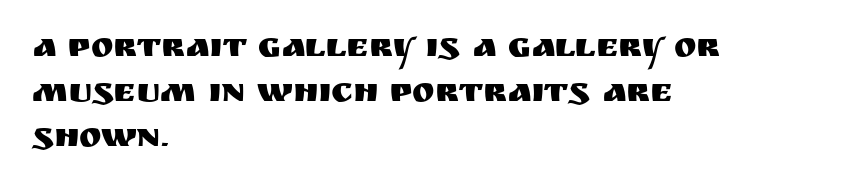
A typesetter would call this proportional, since set widths differ per character. Posture: straight, roman, zero tilt. A classic flush-left, rag-right setting is used for this passage. A typesetter would call this leading conventional body-copy spacing. Each word holds together tightly as a unit, with standard inter-letter gaps. The font family rendered here belongs to the sans-serif group.
